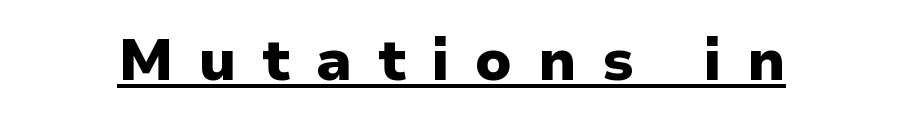
Q: Is the text bold? A: Yes.
Q: Is the text italic (slanted)? A: No, it is upright.
Q: Is the typeface a serif or a sans-serif typeface? A: Sans-serif.
Q: Is the text underlined? A: Yes.
Q: Is the spacing between letters normal or unusually wide? A: Unusually wide.
Q: Width (condensed, normal, or wide)? A: Normal.
Q: Stroke contrast? A: Low.
Q: x-height? A: Medium.
Q: Monospaced? A: No.
